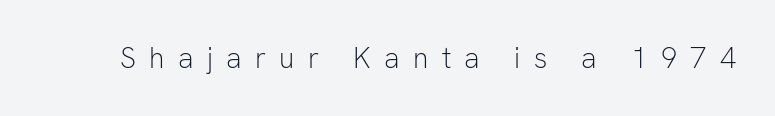
The rendering uses natural spacing where letterforms have individual widths. What kind of face is this? One without serifs — a sans. The string is rendered with underlining switched off. Stems here are at most as thick as an everyday book face.
